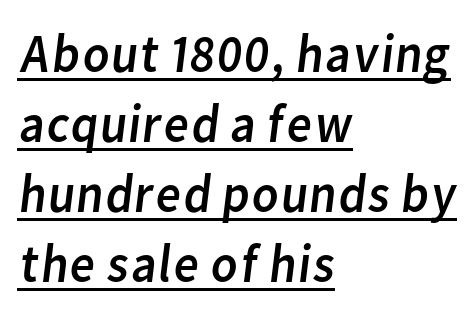
Q: Is the text bold? A: No.
Q: Is the typeface a serif or a sans-serif typeface? A: Sans-serif.
Q: Is the text underlined? A: Yes.
Q: How is the paragraph aligned? A: Left-aligned.
Q: Is the spacing between letters normal or unusually wide? A: Normal.
Q: Is the spacing between lines tight, normal or loose? A: Normal.
Q: Width (condensed, normal, or wide)? A: Normal.
Q: Stroke contrast? A: Low.
Q: x-height? A: Medium.
Q: Monospaced? A: No.
